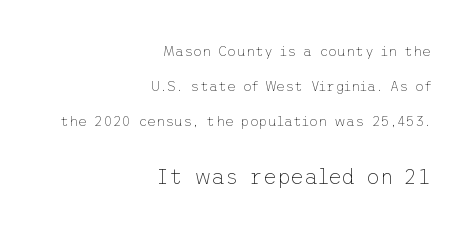
Caption: multi-line text, flush right, ragged left. What stands out about the letter spacing? Nothing — it is the standard amount. The lettering stays uniformly vertical, giving the passage a roman look. Stroke thickness stays within the range of a standard reading face or lighter. The lines are spread far apart with generous leading.
